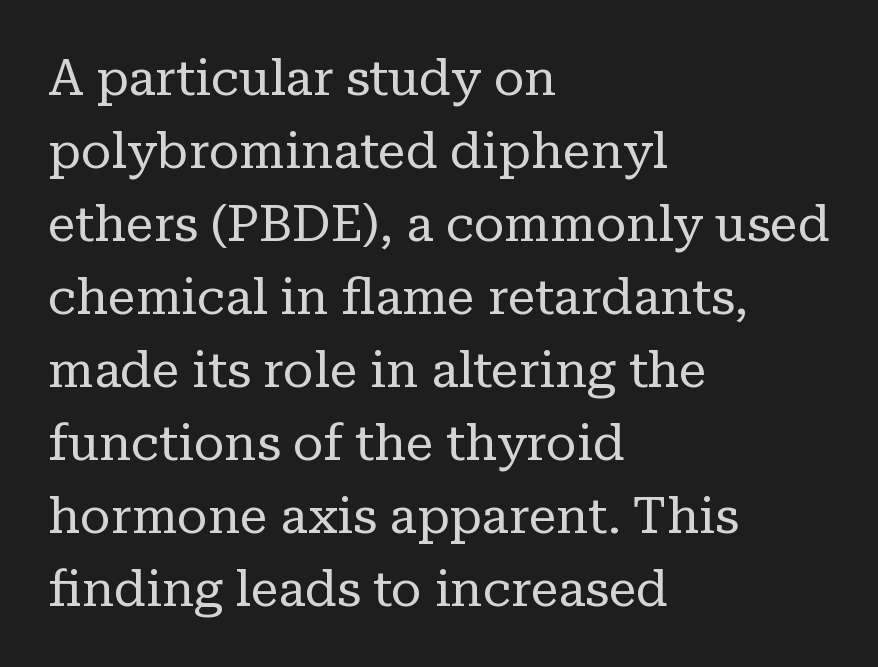
The face used here is rendered with its standard letterfit. A light-to-regular cut is what we see here. The characters display serif detailing at their extremities. Spacing verdict: proportional, widths tailored to each character.
